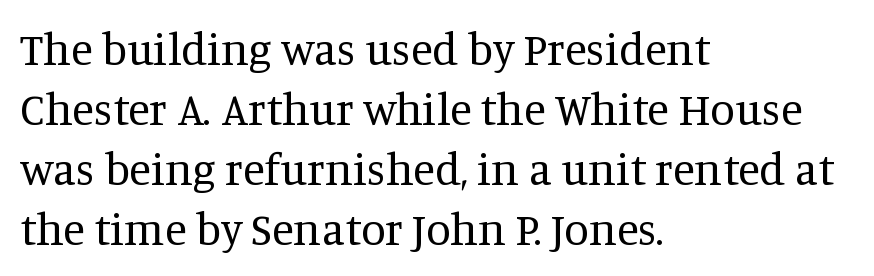
Q: Is the text bold? A: No.
Q: Is the text italic (slanted)? A: No, it is upright.
Q: Is the typeface a serif or a sans-serif typeface? A: Serif.
Q: Is the text underlined? A: No.
Q: How is the paragraph aligned? A: Left-aligned.
Q: Is the spacing between letters normal or unusually wide? A: Normal.
Q: Is the spacing between lines tight, normal or loose? A: Normal.
Q: Width (condensed, normal, or wide)? A: Normal.
Q: Stroke contrast? A: Medium.
Q: x-height? A: Large.
Q: Monospaced? A: No.
